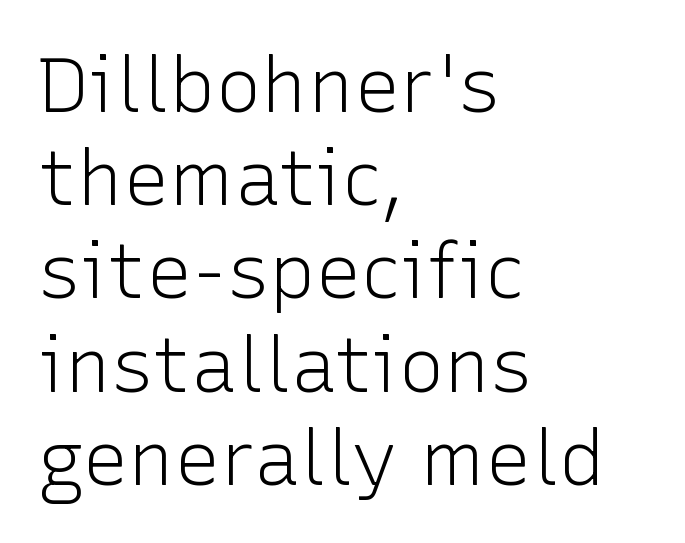
The image shows 77 px light sans-serif type, upright; set left-aligned, line spacing 1.21x, normal letter spacing, not underlined; low stroke contrast and a medium x-height.
